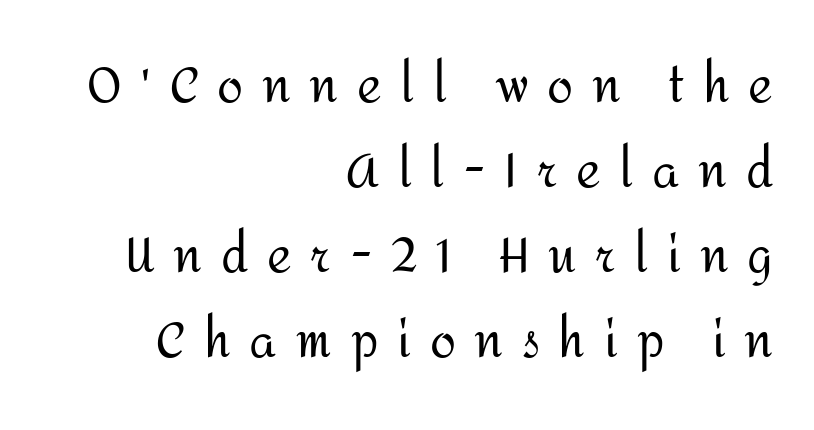
{"serif": "no", "italic": "no", "bold": "no", "weight": "regular", "width": "normal", "stroke_contrast": "medium", "x_height": "medium", "monospaced": "no", "underline": "no", "align": "right", "line_spacing_ratio": 1.81, "letter_spacing": "wide", "letter_spacing_em": 0.4, "glyph_px": 47}
